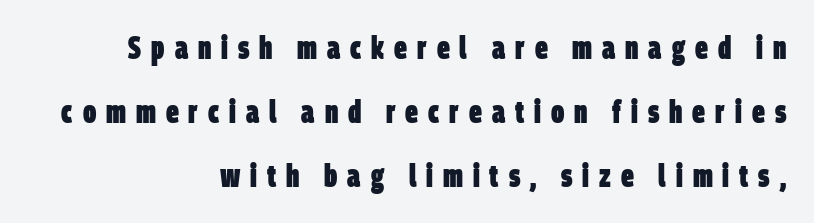
The image shows 32 px heavy, condensed sans-serif type; set right-aligned, loose line spacing (2.0x), unusually wide letter spacing (+0.31 em), not underlined; low stroke contrast and a large x-height.
